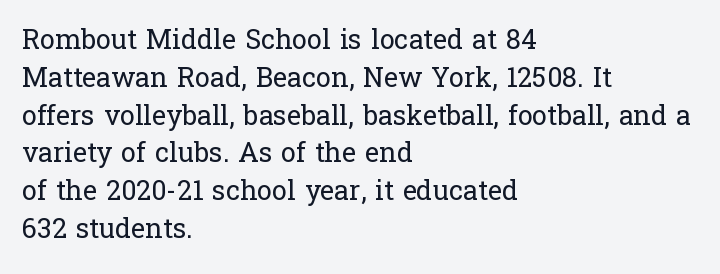
Short note: letters normally spaced. These lines are set flush left with a ragged right edge. The passage shown is not bold in any degree. Rows of type keep a routine distance in the vertical direction. This is the regular roman posture of the typeface.
